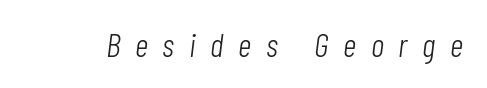
{"italic": "yes", "lean": "right", "slant_degrees": 7, "bold": "no", "weight": "light", "width": "condensed", "stroke_contrast": "low", "x_height": "medium", "monospaced": "no", "underline": "no", "letter_spacing": "wide", "letter_spacing_em": 0.45, "glyph_px": 33}
